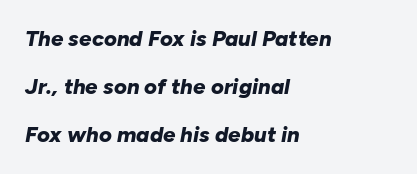
Q: Is the text bold? A: Yes.
Q: Is the text italic (slanted)? A: Yes, it leans right by about 10 degrees.
Q: Is the text underlined? A: No.
Q: How is the paragraph aligned? A: Left-aligned.
Q: Is the spacing between letters normal or unusually wide? A: Normal.
Q: Is the spacing between lines tight, normal or loose? A: Loose.
